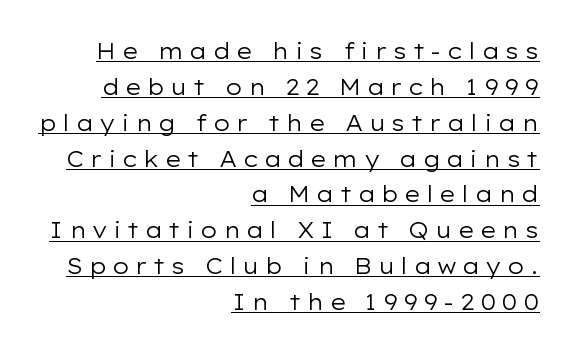
The image shows 22 px text type, upright; set right-aligned, normal line spacing (1.63x), unusually wide letter spacing (+0.24 em), underlined.
